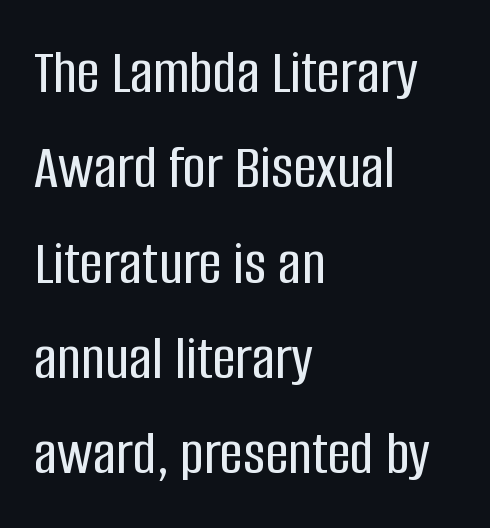
Q: Is the text italic (slanted)? A: No, it is upright.
Q: Is the typeface a serif or a sans-serif typeface? A: Sans-serif.
Q: Is the text underlined? A: No.
Q: How is the paragraph aligned? A: Left-aligned.
Q: Is the spacing between letters normal or unusually wide? A: Normal.
Q: Is the spacing between lines tight, normal or loose? A: Normal.
Q: Width (condensed, normal, or wide)? A: Condensed.
Q: Stroke contrast? A: Low.
Q: x-height? A: Large.
Q: Monospaced? A: No.
